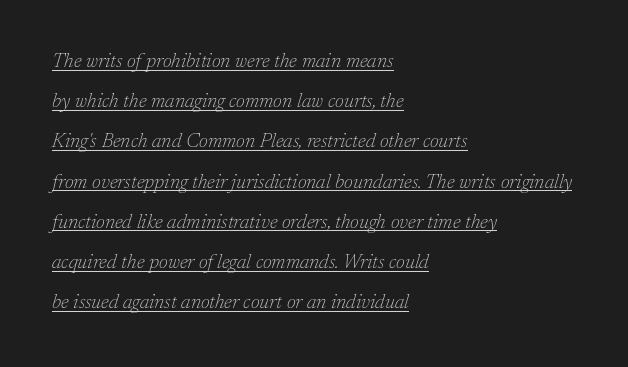
A typesetter would mark this as italic. The passage shown has conventional tracking throughout. One glance says open: line gaps are wider than usual. Think standard paragraph weight, or any step lighter than that.
